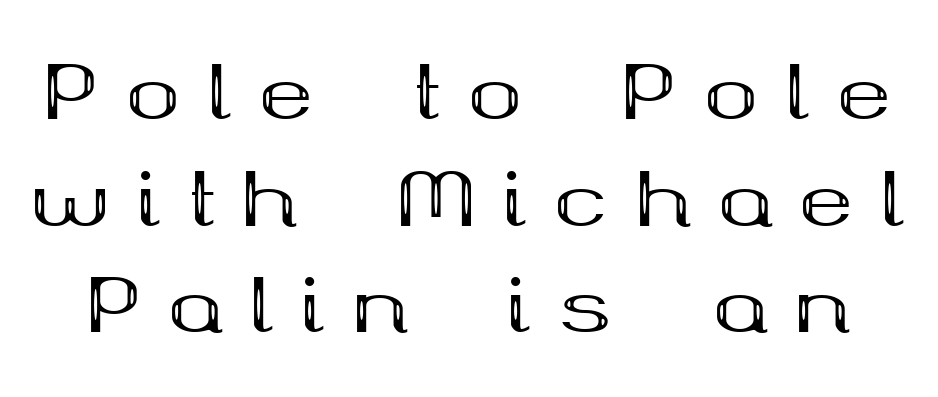
The glyphs have the mass of a bold cut. The words here are not underlined. Each letter keeps its own natural width here, so spacing adapts to shape. The lines sit at an ordinary, default distance from one another.
